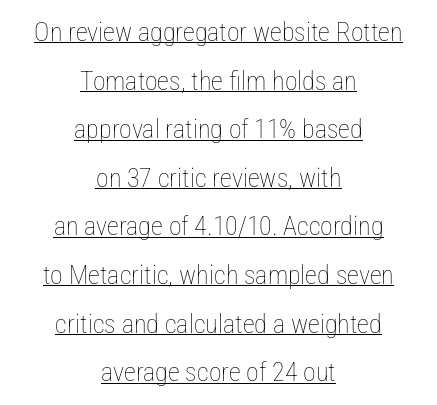
The image shows 26 px text type, upright; set centered, line spacing 1.87x, normal letter spacing, underlined.
